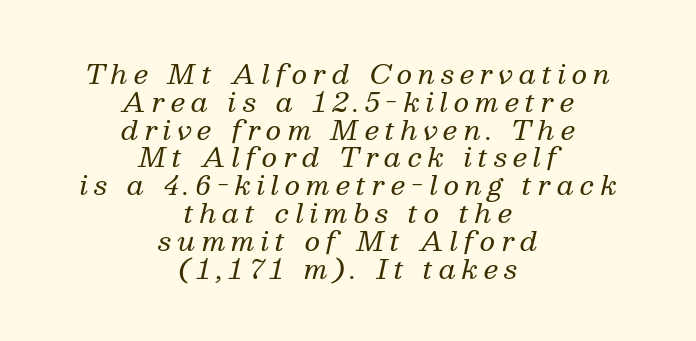
{"italic": "yes", "lean": "right", "slant_degrees": 13, "bold": "no", "underline": "no", "align": "center", "line_spacing": "tight", "line_spacing_ratio": 1.03, "letter_spacing": "wide", "letter_spacing_em": 0.22, "glyph_px": 27}
